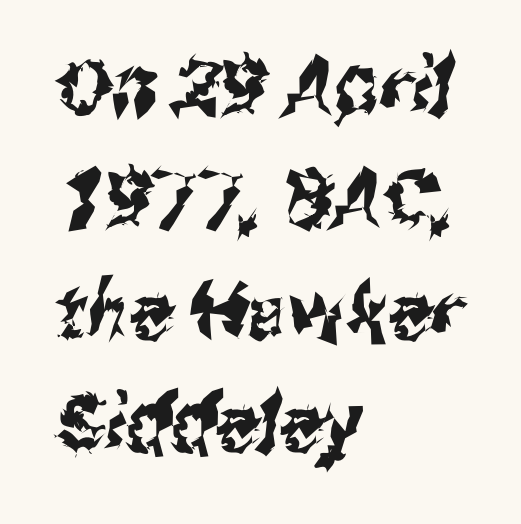
The image shows 78 px condensed sans-serif type; set left-aligned, normal line spacing (1.44x), normal letter spacing, not underlined; medium stroke contrast and a medium x-height.
